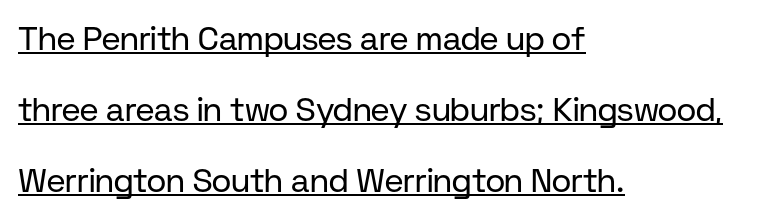
The image shows 33 px regular-weight sans-serif type, upright; set left-aligned, loose line spacing (2.15x), normal letter spacing, underlined; low stroke contrast and a medium x-height.
